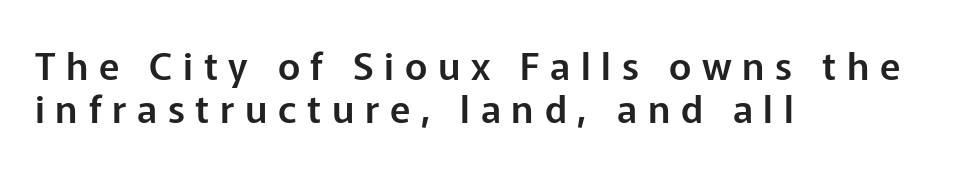
The image shows 38 px sans-serif type, upright; set left-aligned, tight line spacing (1.14x), unusually wide letter spacing (+0.28 em), not underlined; low stroke contrast and a medium x-height.
